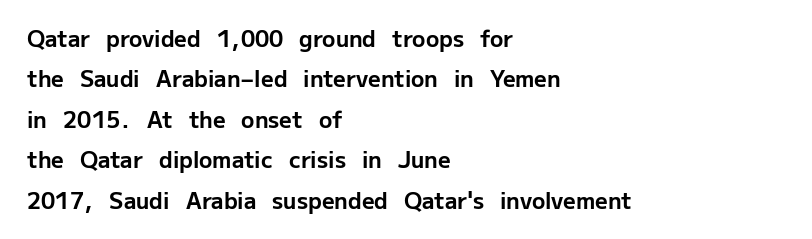
In terms of weight, the rendering is a true, heavy bold. Just letters on the line, the space beneath them empty. How are the letters spaced? Ordinarily, with no added tracking. Does the lettering tilt? It doesn't — this is upright. Short and long lines alike share a common starting point at left.
